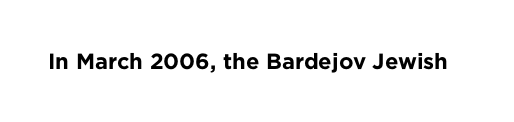
Q: Is the text bold? A: Yes.
Q: Is the text italic (slanted)? A: No, it is upright.
Q: Is the text underlined? A: No.
Q: Is the spacing between letters normal or unusually wide? A: Normal.
